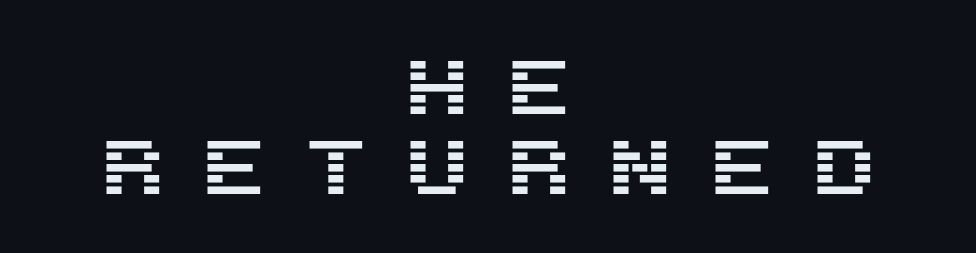
Clear beneath every line of the passage. Do the characters align in a grid? No, the font is proportional. These lines have a slow, spaced-out rhythm from letter to letter. Every row of glyphs is offset so its center matches the block's center. Serifs: no, the terminals of the letterforms are clean.
